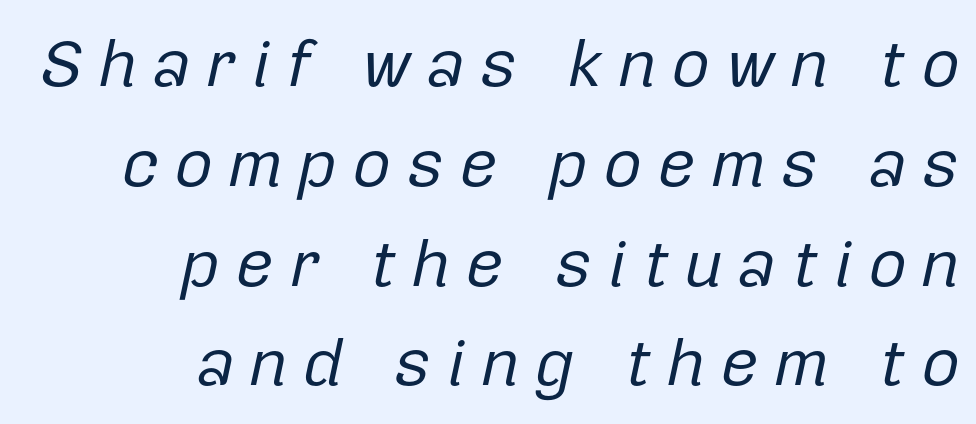
Q: Is the text bold? A: No.
Q: Is the text italic (slanted)? A: Yes, it leans right by about 12 degrees.
Q: Is the text underlined? A: No.
Q: How is the paragraph aligned? A: Right-aligned.
Q: Is the spacing between letters normal or unusually wide? A: Unusually wide.
Q: Is the spacing between lines tight, normal or loose? A: Normal.
Q: Width (condensed, normal, or wide)? A: Normal.
Q: Stroke contrast? A: Low.
Q: x-height? A: Medium.
Q: Monospaced? A: No.
